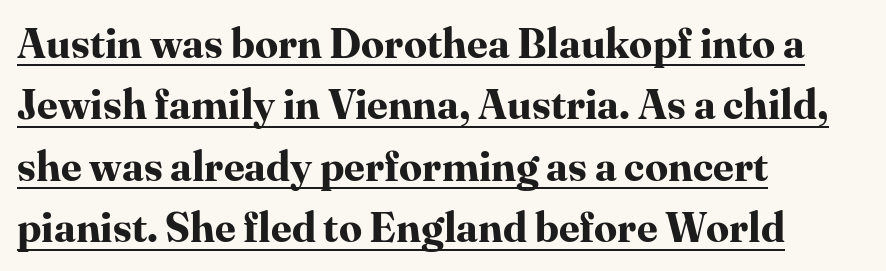
Q: Is the text bold? A: Yes.
Q: Is the text italic (slanted)? A: No, it is upright.
Q: Is the typeface a serif or a sans-serif typeface? A: Serif.
Q: Is the text underlined? A: Yes.
Q: How is the paragraph aligned? A: Left-aligned.
Q: Is the spacing between letters normal or unusually wide? A: Normal.
Q: Is the spacing between lines tight, normal or loose? A: Normal.
Q: Width (condensed, normal, or wide)? A: Normal.
Q: Stroke contrast? A: High.
Q: x-height? A: Medium.
Q: Monospaced? A: No.
